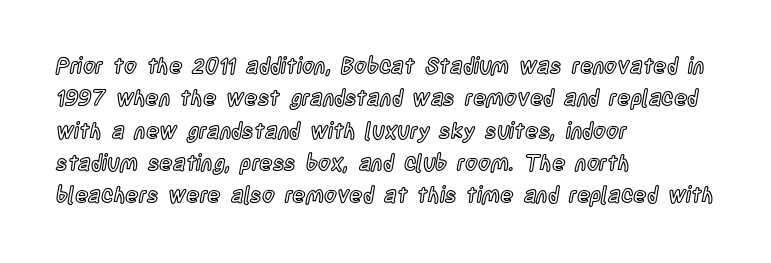
The image shows 22 px text type; set left-aligned, normal line spacing (1.47x), normal letter spacing, not underlined.
